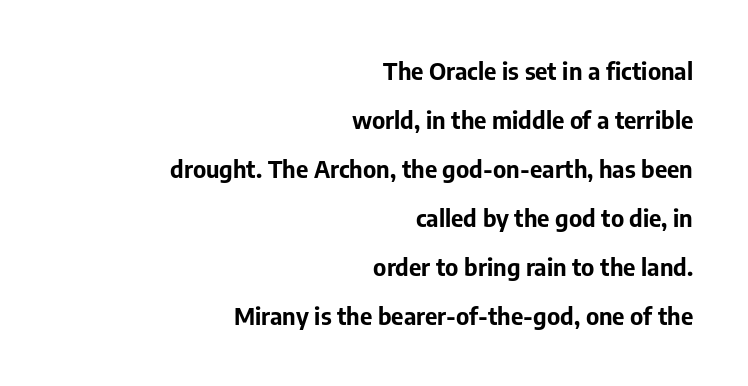
{"italic": "no", "bold": "yes", "underline": "no", "align": "right", "line_spacing": "loose", "line_spacing_ratio": 2.04, "letter_spacing": "normal", "letter_spacing_em": 0.0, "glyph_px": 24}
